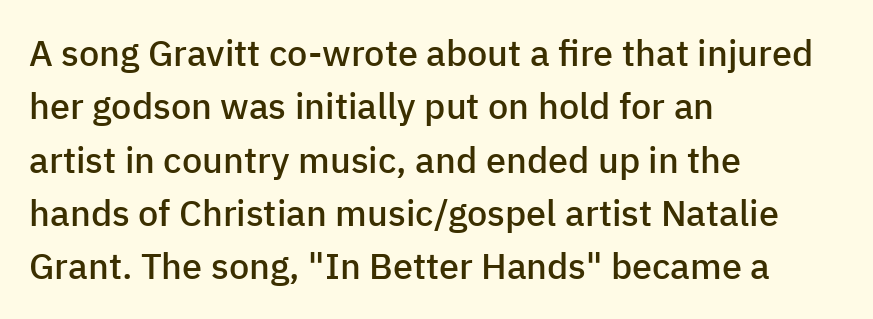
The image shows 36 px semibold sans-serif type, upright; set left-aligned, normal line spacing (1.48x), normal letter spacing, not underlined; low stroke contrast and a medium x-height.
